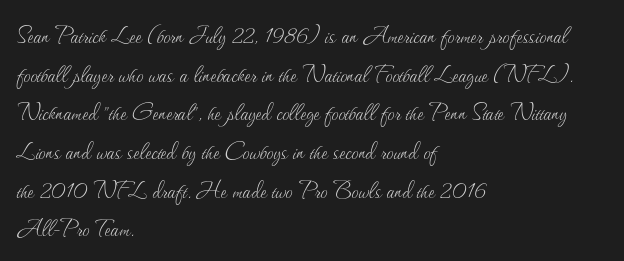
Q: Is the text bold? A: No.
Q: Is the text italic (slanted)? A: Yes.
Q: Is the text underlined? A: No.
Q: How is the paragraph aligned? A: Left-aligned.
Q: Is the spacing between letters normal or unusually wide? A: Normal.
Q: Is the spacing between lines tight, normal or loose? A: Normal.
Q: Width (condensed, normal, or wide)? A: Normal.
Q: Stroke contrast? A: Medium.
Q: x-height? A: Small.
Q: Monospaced? A: No.
